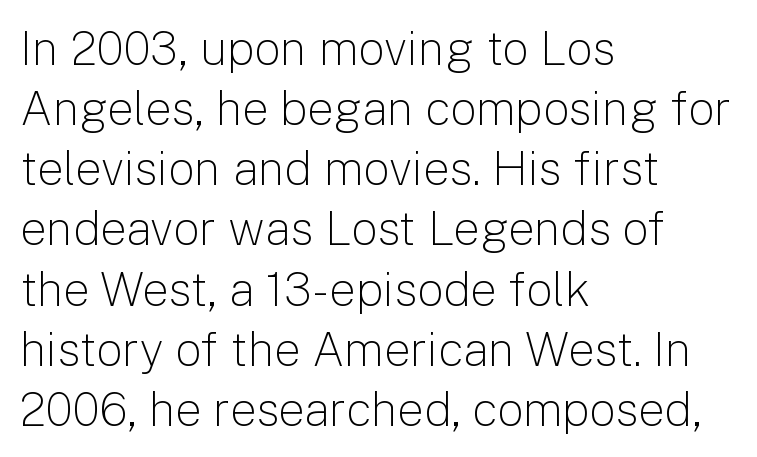
The image shows 47 px light sans-serif type, upright; set left-aligned, normal line spacing (1.28x), normal letter spacing, not underlined; low stroke contrast and a medium x-height.
